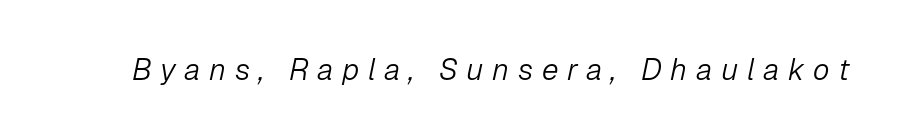
Q: Is the text bold? A: No.
Q: Is the text italic (slanted)? A: Yes, it leans right by about 12 degrees.
Q: Is the text underlined? A: No.
Q: Is the spacing between letters normal or unusually wide? A: Unusually wide.
Q: Width (condensed, normal, or wide)? A: Normal.
Q: Stroke contrast? A: Low.
Q: x-height? A: Medium.
Q: Monospaced? A: No.
